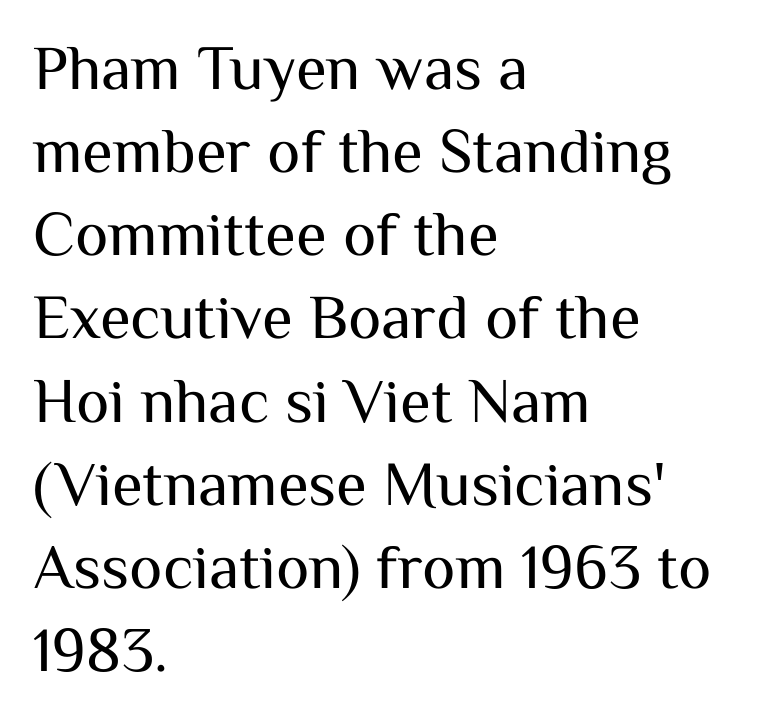
The image shows 63 px regular-weight sans-serif type, upright; set left-aligned, normal line spacing (1.32x), normal letter spacing, not underlined; medium stroke contrast and a medium x-height.
